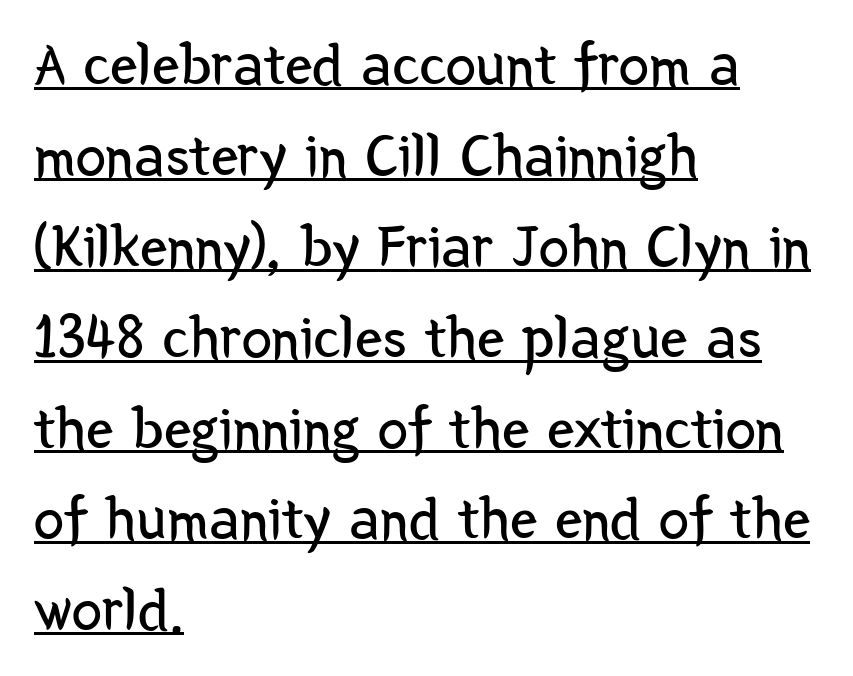
Q: Is the text bold? A: No.
Q: Is the text italic (slanted)? A: No, it is upright.
Q: Is the typeface a serif or a sans-serif typeface? A: Sans-serif.
Q: Is the text underlined? A: Yes.
Q: How is the paragraph aligned? A: Left-aligned.
Q: Is the spacing between letters normal or unusually wide? A: Normal.
Q: Is the spacing between lines tight, normal or loose? A: Normal.
Q: Width (condensed, normal, or wide)? A: Condensed.
Q: Stroke contrast? A: Low.
Q: x-height? A: Medium.
Q: Monospaced? A: No.
